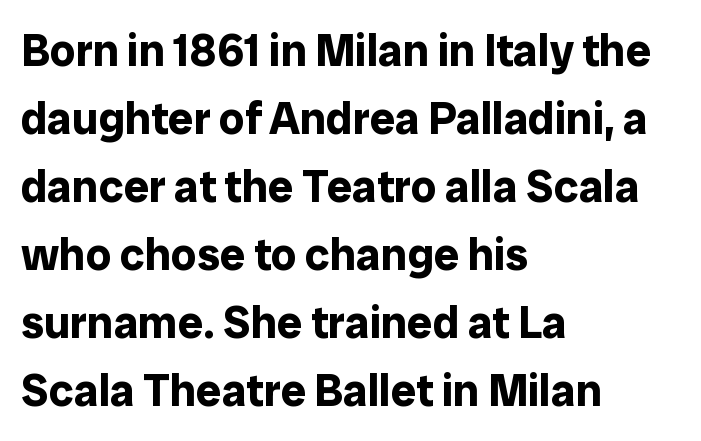
Q: Is the text bold? A: Yes.
Q: Is the text italic (slanted)? A: No, it is upright.
Q: Is the typeface a serif or a sans-serif typeface? A: Sans-serif.
Q: Is the text underlined? A: No.
Q: How is the paragraph aligned? A: Left-aligned.
Q: Is the spacing between letters normal or unusually wide? A: Normal.
Q: Is the spacing between lines tight, normal or loose? A: Normal.
Q: Width (condensed, normal, or wide)? A: Normal.
Q: Stroke contrast? A: Low.
Q: x-height? A: Medium.
Q: Monospaced? A: No.
